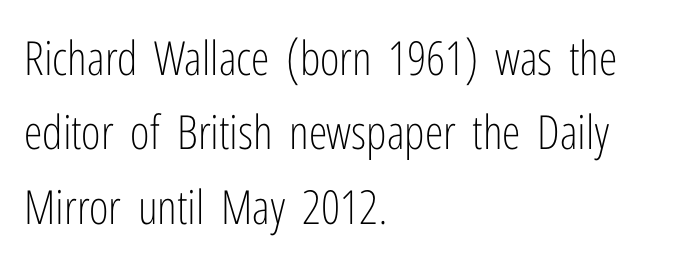
The image shows 47 px light, condensed sans-serif type, upright; set left-aligned, normal line spacing (1.58x), normal letter spacing, not underlined; low stroke contrast and a medium x-height.
